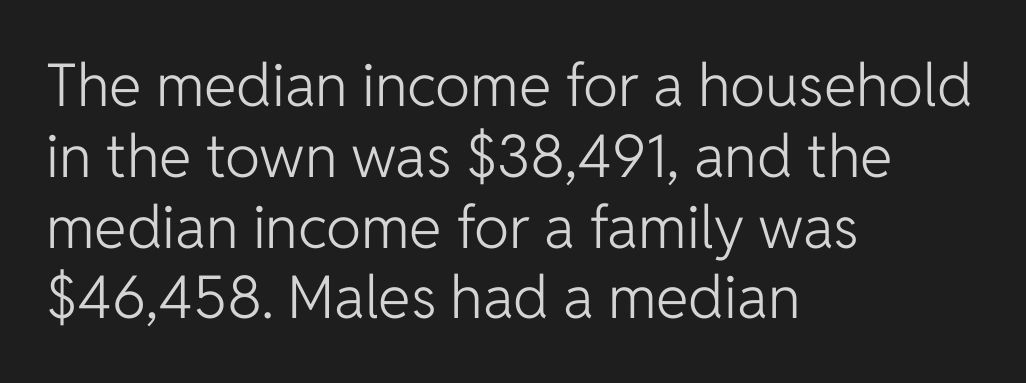
Q: Is the text bold? A: No.
Q: Is the text italic (slanted)? A: No, it is upright.
Q: Is the typeface a serif or a sans-serif typeface? A: Sans-serif.
Q: Is the text underlined? A: No.
Q: How is the paragraph aligned? A: Left-aligned.
Q: Is the spacing between letters normal or unusually wide? A: Normal.
Q: Width (condensed, normal, or wide)? A: Normal.
Q: Stroke contrast? A: Low.
Q: x-height? A: Medium.
Q: Monospaced? A: No.
